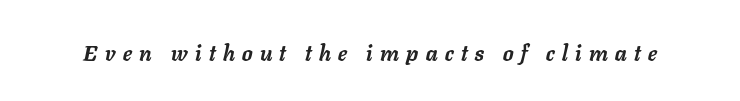
The image shows 22 px bold type, italic (leaning right); set unusually wide letter spacing (+0.34 em), not underlined.
